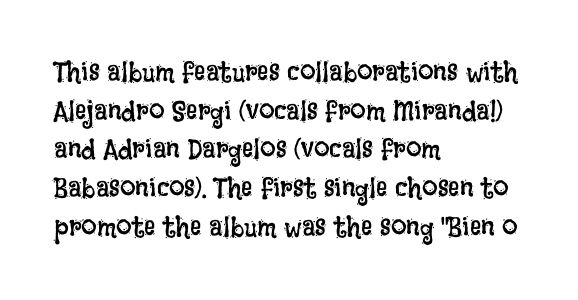
The passage shown is not bold in any degree. Nobody drew a line under any word here. Nope, not italic — everything's standing straight. Spacing verdict: proportional, widths tailored to each character.
